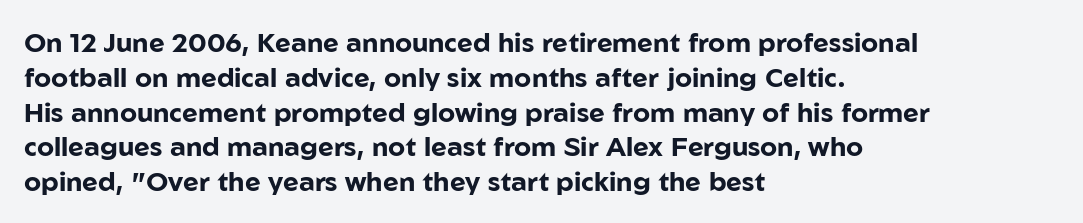
{"italic": "no", "bold": "yes", "underline": "no", "align": "left", "line_spacing": "normal", "line_spacing_ratio": 1.29, "letter_spacing": "normal", "letter_spacing_em": 0.0, "glyph_px": 27}
